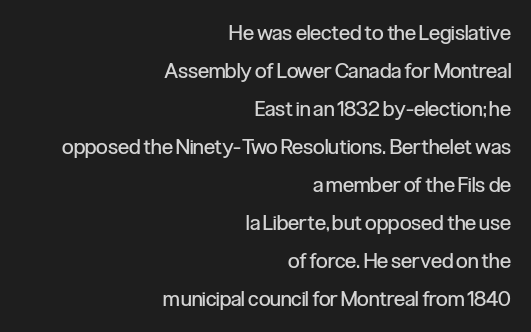
The image shows 21 px text type, upright; set right-aligned, line spacing 1.81x, normal letter spacing, not underlined.
